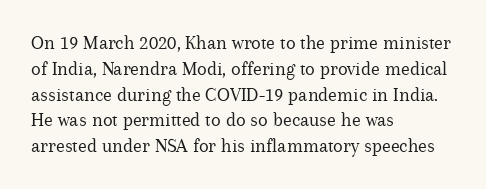
The image shows 20 px text type, upright; set left-aligned, normal line spacing (1.29x), normal letter spacing, not underlined.
